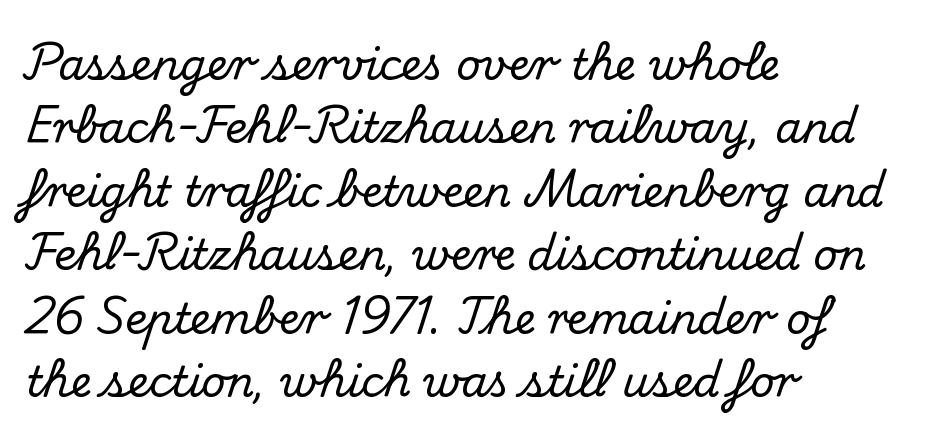
Rule under the text: the space is simply empty. Short and long lines alike share a common starting point at left. This is serif lettering, the kind often seen in printed books.
